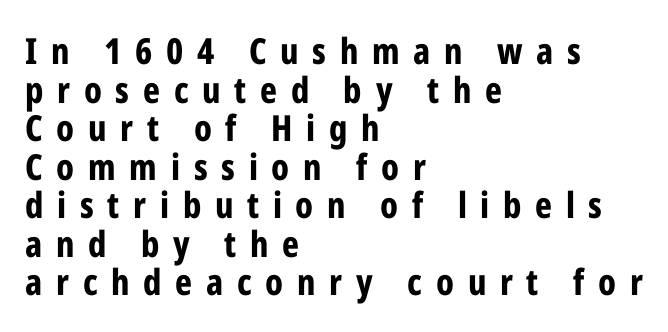
Q: Is the text bold? A: Yes.
Q: Is the text italic (slanted)? A: No, it is upright.
Q: Is the typeface a serif or a sans-serif typeface? A: Sans-serif.
Q: Is the text underlined? A: No.
Q: How is the paragraph aligned? A: Left-aligned.
Q: Is the spacing between letters normal or unusually wide? A: Unusually wide.
Q: Is the spacing between lines tight, normal or loose? A: Tight.
Q: Width (condensed, normal, or wide)? A: Condensed.
Q: Stroke contrast? A: Low.
Q: x-height? A: Medium.
Q: Monospaced? A: No.
